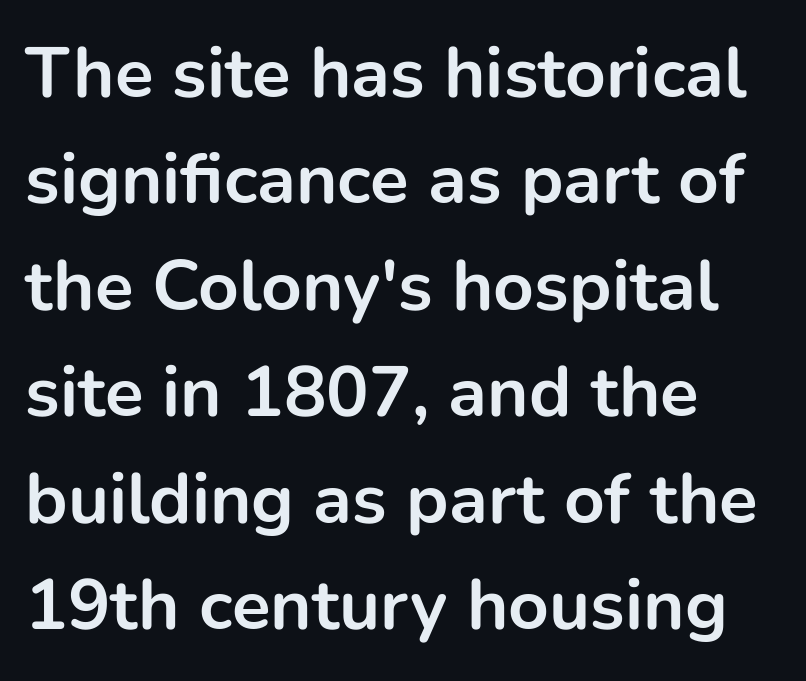
Q: Is the text bold? A: Yes.
Q: Is the text italic (slanted)? A: No, it is upright.
Q: Is the typeface a serif or a sans-serif typeface? A: Sans-serif.
Q: Is the text underlined? A: No.
Q: How is the paragraph aligned? A: Left-aligned.
Q: Is the spacing between letters normal or unusually wide? A: Normal.
Q: Is the spacing between lines tight, normal or loose? A: Normal.
Q: Width (condensed, normal, or wide)? A: Normal.
Q: Stroke contrast? A: Low.
Q: x-height? A: Medium.
Q: Monospaced? A: No.
